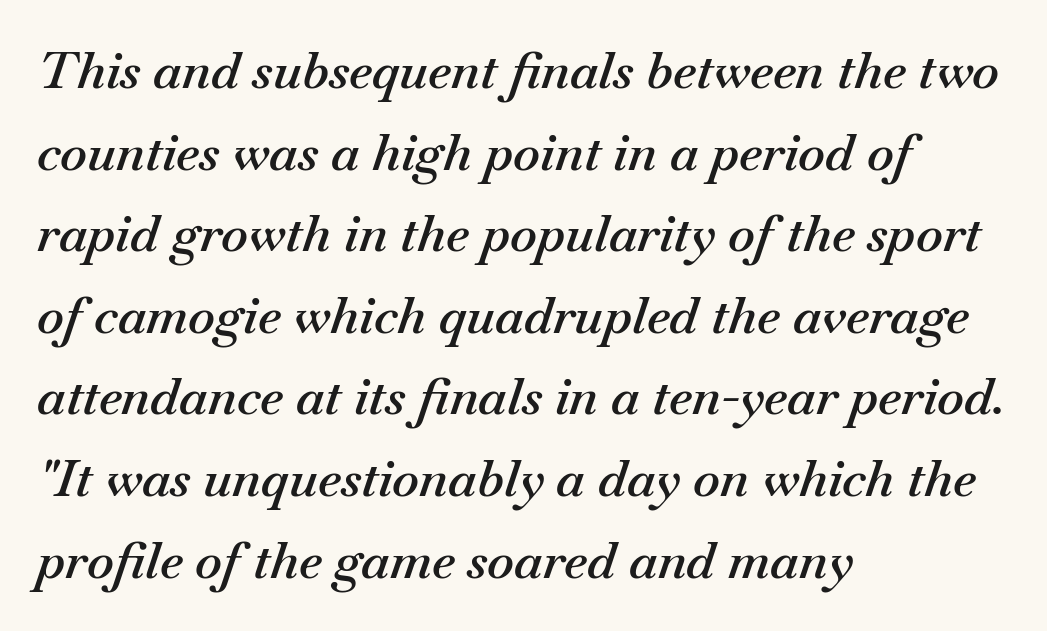
{"italic": "yes", "lean": "right", "slant_degrees": 18, "bold": "semi", "weight": "semibold", "width": "normal", "stroke_contrast": "medium", "x_height": "small", "monospaced": "no", "underline": "no", "align": "left", "line_spacing": "normal", "line_spacing_ratio": 1.6, "letter_spacing": "normal", "letter_spacing_em": 0.0, "glyph_px": 51}
